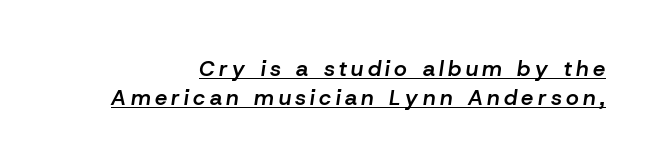
{"italic": "yes", "lean": "right", "slant_degrees": 8, "bold": "semi", "underline": "yes", "line_spacing": "normal", "line_spacing_ratio": 1.32, "letter_spacing": "wide", "letter_spacing_em": 0.2, "glyph_px": 22}
